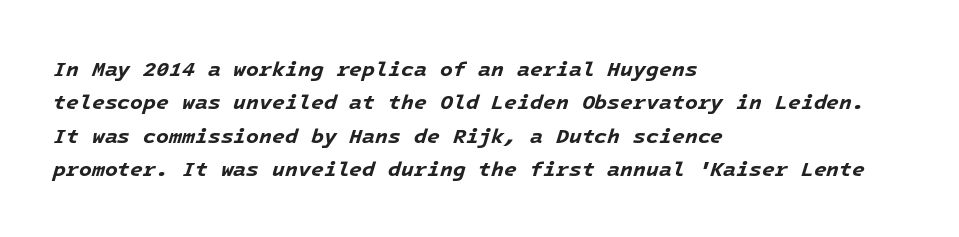
Horizontally, the lines are justified to the leading edge only. Designer's note — italics engaged. Plain, unruled lines of type. Stroke thickness is high; the sample reads as a true bold. Is the letter spacing exaggerated? No — it looks like the ordinary default. Line spacing here is normal.
